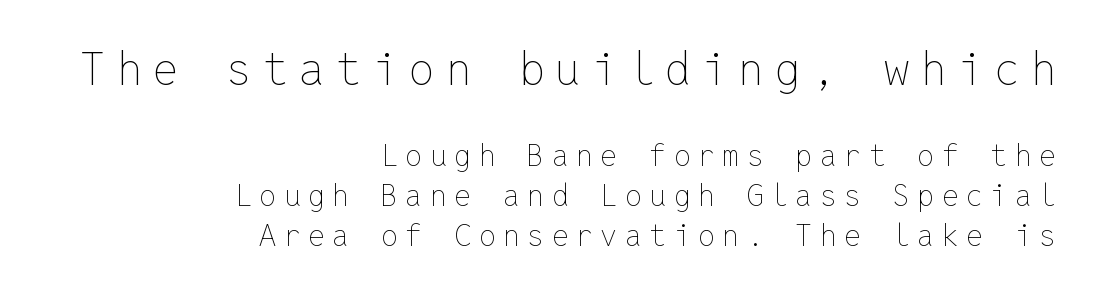
Here the first block reads like a headline and the second like body copy. The face used here is rendered with a markedly widened letterfit. Every character sits straight up, as roman type does. Counters stay open thanks to moderate or lighter strokes. Horizontal alignment here is rightward, an uncommon choice for prose.
